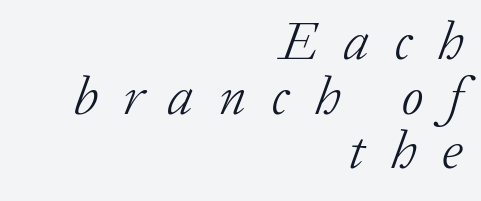
Q: Is the text bold? A: No.
Q: Is the text italic (slanted)? A: Yes, it leans right by about 20 degrees.
Q: Is the typeface a serif or a sans-serif typeface? A: Serif.
Q: Is the text underlined? A: No.
Q: How is the paragraph aligned? A: Right-aligned.
Q: Is the spacing between letters normal or unusually wide? A: Unusually wide.
Q: Is the spacing between lines tight, normal or loose? A: Tight.
Q: Width (condensed, normal, or wide)? A: Normal.
Q: Stroke contrast? A: Low.
Q: x-height? A: Medium.
Q: Monospaced? A: No.
